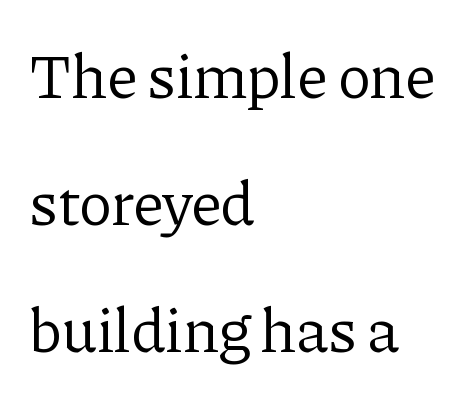
Q: Is the text bold? A: No.
Q: Is the text italic (slanted)? A: No, it is upright.
Q: Is the typeface a serif or a sans-serif typeface? A: Serif.
Q: Is the text underlined? A: No.
Q: How is the paragraph aligned? A: Left-aligned.
Q: Is the spacing between letters normal or unusually wide? A: Normal.
Q: Is the spacing between lines tight, normal or loose? A: Loose.
Q: Width (condensed, normal, or wide)? A: Normal.
Q: Stroke contrast? A: Low.
Q: x-height? A: Medium.
Q: Monospaced? A: No.
